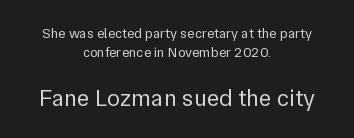
The horizontal fit of the characters is conventional and even. Between these two stacked blocks, the lower one wins on size. One glance says typical: line gaps are just what's usual. The typography opts for an upright posture over an oblique one.
